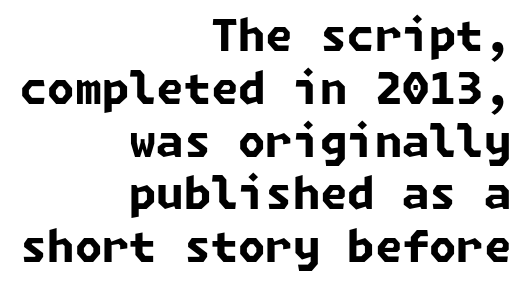
The image shows 44 px bold sans-serif type; set right-aligned, line spacing 1.2x, normal letter spacing, not underlined; low stroke contrast and a medium x-height.
